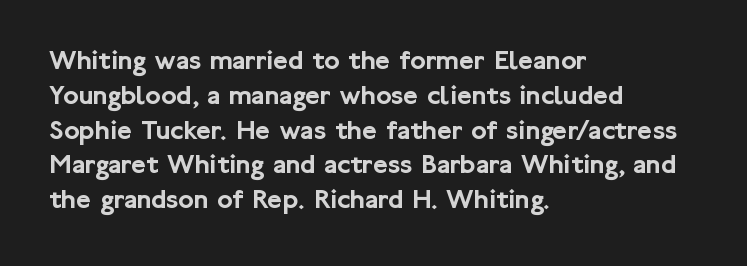
Q: Is the text italic (slanted)? A: No, it is upright.
Q: Is the typeface a serif or a sans-serif typeface? A: Sans-serif.
Q: Is the text underlined? A: No.
Q: How is the paragraph aligned? A: Left-aligned.
Q: Is the spacing between letters normal or unusually wide? A: Normal.
Q: Width (condensed, normal, or wide)? A: Normal.
Q: Stroke contrast? A: Low.
Q: x-height? A: Medium.
Q: Monospaced? A: No.
